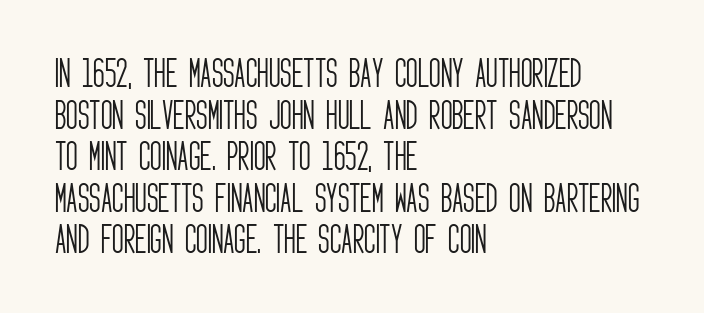
These lines were composed using upright roman letters. The line texture is even and compact thanks to regular tracking. No word sits above an underline. Proportional: the letters do not fall into vertical columns.
